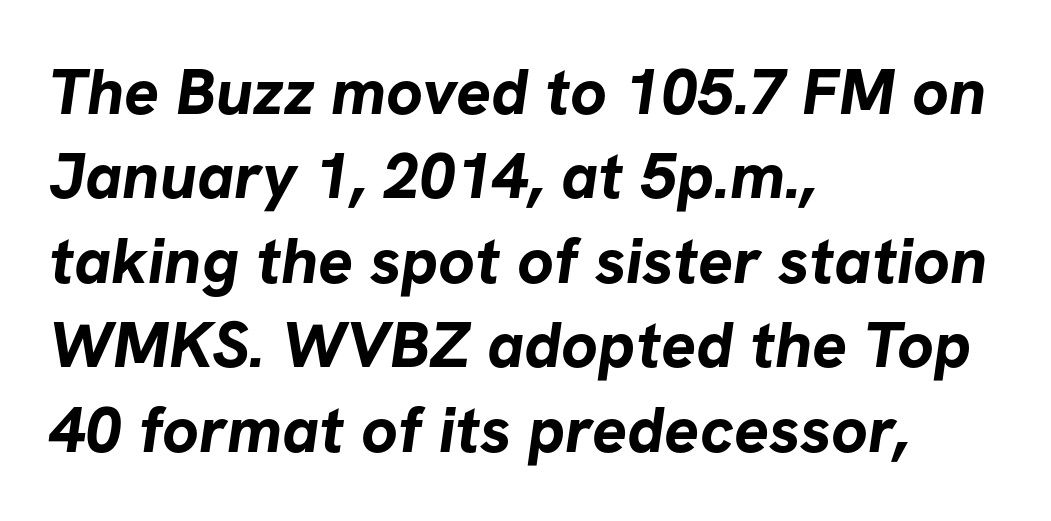
{"serif": "no", "bold": "yes", "weight": "bold", "width": "normal", "stroke_contrast": "low", "x_height": "medium", "monospaced": "no", "underline": "no", "align": "left", "line_spacing": "normal", "line_spacing_ratio": 1.3, "letter_spacing": "normal", "letter_spacing_em": 0.0, "glyph_px": 65}
